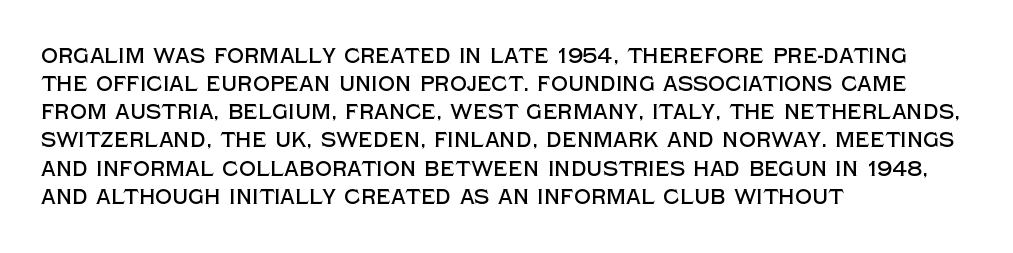
The image shows 21 px text type, upright; set left-aligned, normal line spacing (1.34x), normal letter spacing, not underlined.
